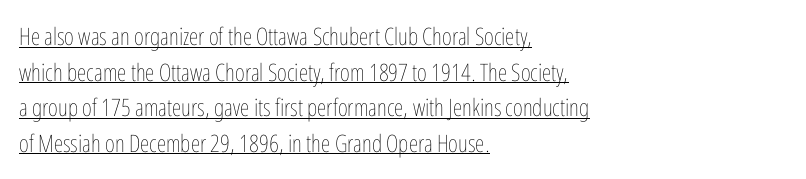
The image shows 24 px text type, upright; set left-aligned, normal line spacing (1.48x), normal letter spacing, underlined.
